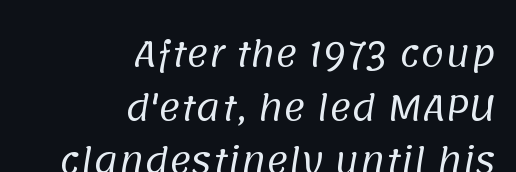
{"serif": "no", "bold": "no", "weight": "regular", "width": "normal", "stroke_contrast": "low", "x_height": "large", "monospaced": "no", "underline": "no", "align": "right", "line_spacing": "normal", "line_spacing_ratio": 1.58, "letter_spacing": "normal", "letter_spacing_em": 0.0, "glyph_px": 34}
